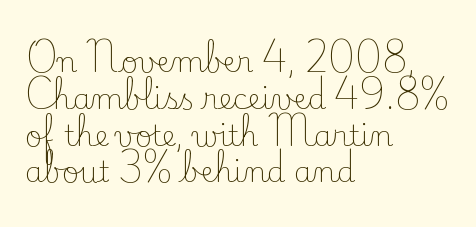
The image shows 29 px light serif type, upright; set left-aligned, normal line spacing (1.27x), normal letter spacing, not underlined; low stroke contrast and a small x-height.
